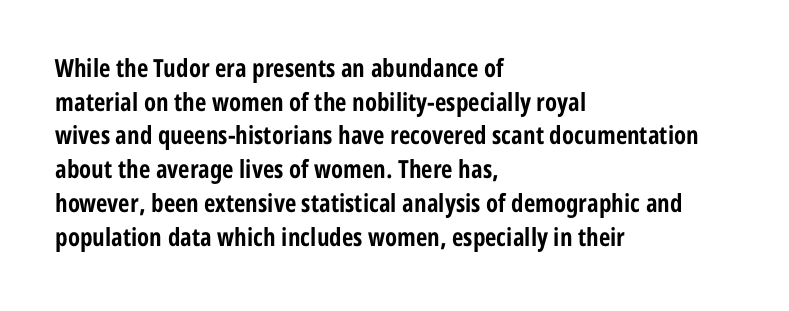
Students, note that the glyphs here touch the page at normal intervals. Chunky letters — that's bold for sure. Descenders are the only things crossing below the line. Notice how the passage keeps a crisp vertical edge on the left only.
